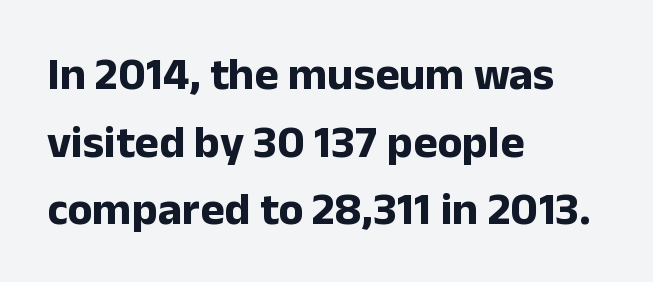
How would I describe the line gaps? Plain and ordinary. Casual observation: everything's shoved over to the left. On the weight axis this lands at bold, roughly 700. The rendering uses natural spacing where letterforms have individual widths. Spacing between characters is what you'd get straight out of the box. The letters carry no serifs — their stems end cleanly without finishing strokes.
